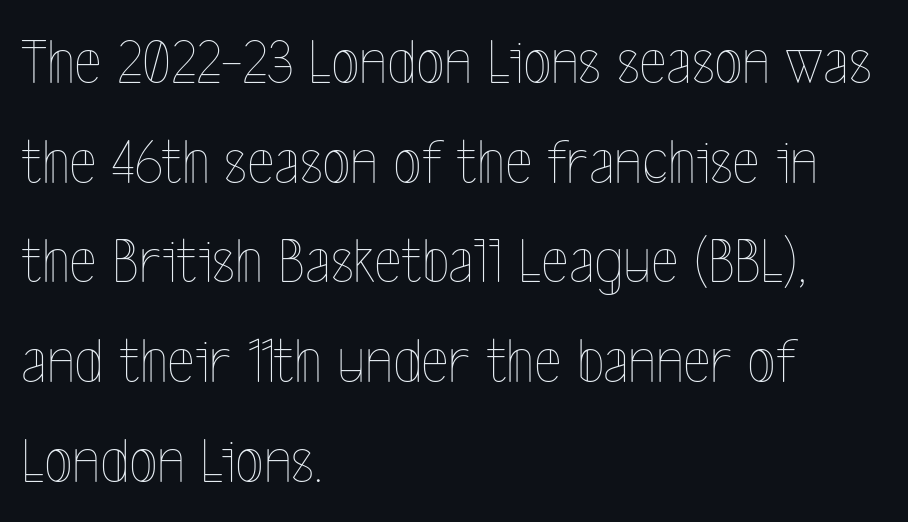
A roman cut, with each character standing at attention. The rows are spaced the way most documents space them. Casual observation: everything's shoved over to the left. Stroke mass is kept to a normal reading level or below.
